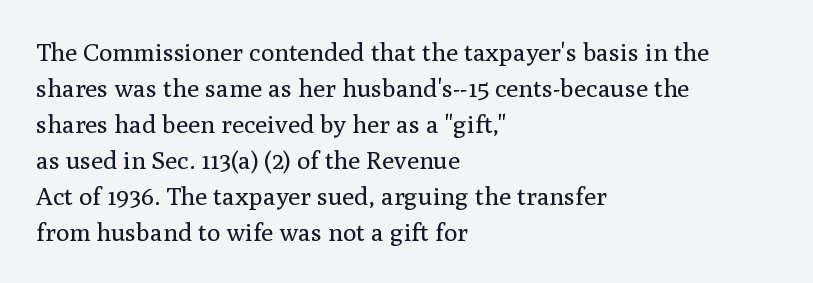
Q: Is the text bold? A: No.
Q: Is the text italic (slanted)? A: No, it is upright.
Q: Is the text underlined? A: No.
Q: How is the paragraph aligned? A: Left-aligned.
Q: Is the spacing between letters normal or unusually wide? A: Normal.
Q: Is the spacing between lines tight, normal or loose? A: Normal.
